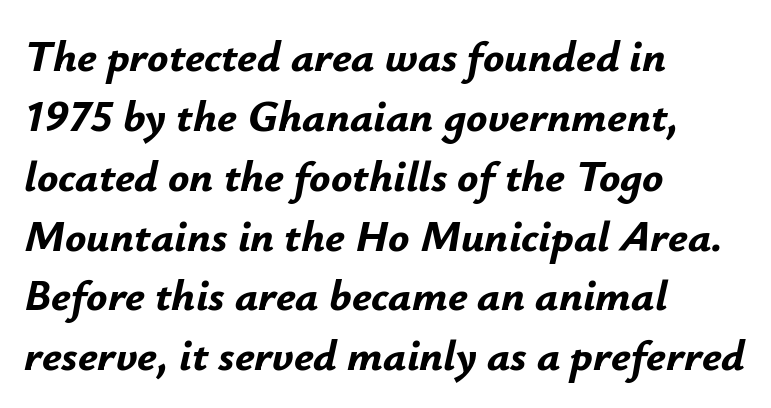
Normally led — the rows are evenly, conventionally spaced. Bold? Absolutely — the strokes are thick and heavy. Students, note that the glyphs here touch the page at normal intervals. Rule under the text: the space is simply empty.
